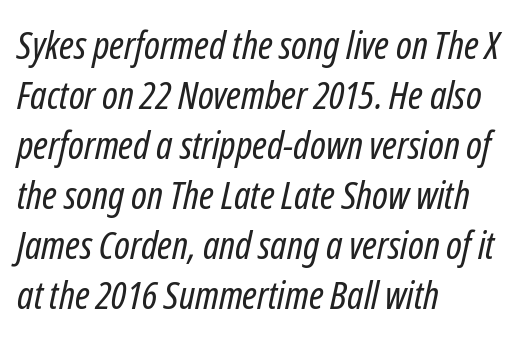
Teacher's note: observe the even left margin — that is flush-left alignment. A clean baseline with only descenders dipping below it. Is the letter spacing exaggerated? No — it looks like the ordinary default. Nothing heavy about these letters — not bold at all. The face used here is proportionally spaced, like ordinary book or web type. Rendered with sloped, italic letterforms.
